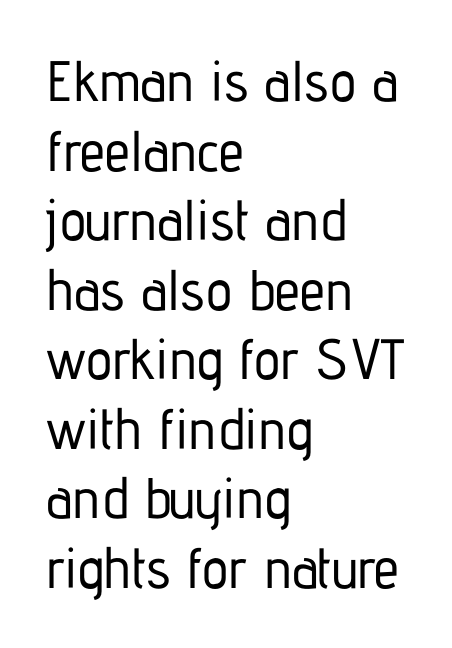
These lines keep a tight, regular rhythm from letter to letter. Is this a fixed-width face? No — the glyphs have proportional, varying widths. The ragged edge is on the right, which tells us the setting is flush left. The space beneath each line is pristine and unruled. Typographically, this falls in the sans-serif category. Is there any slant? The stems are plumb.
